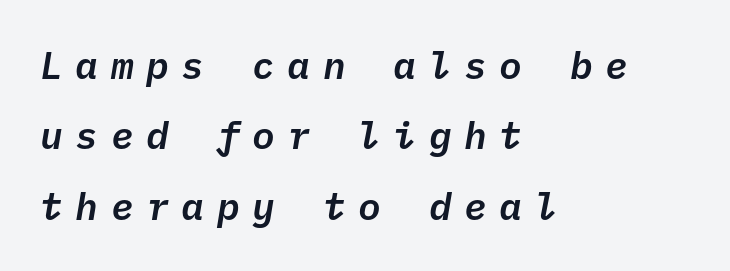
The image shows 38 px text type, italic (leaning right), monospaced; set left-aligned, line spacing 1.85x, unusually wide letter spacing (+0.33 em), not underlined; low stroke contrast and a medium x-height.
